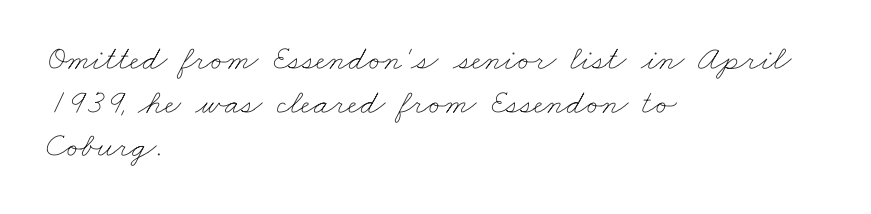
Q: Is the text bold? A: No.
Q: Is the text underlined? A: No.
Q: How is the paragraph aligned? A: Left-aligned.
Q: Is the spacing between letters normal or unusually wide? A: Normal.
Q: Is the spacing between lines tight, normal or loose? A: Normal.
Q: Width (condensed, normal, or wide)? A: Wide.
Q: Stroke contrast? A: Low.
Q: x-height? A: Small.
Q: Monospaced? A: No.
